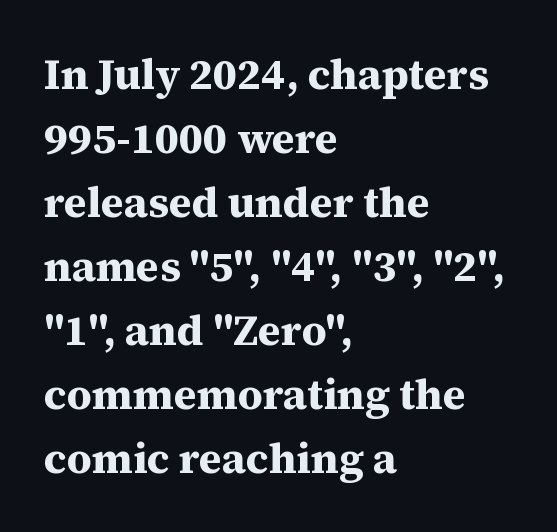
{"serif": "yes", "italic": "no", "bold": "yes", "weight": "bold", "width": "normal", "stroke_contrast": "medium", "x_height": "medium", "monospaced": "no", "underline": "no", "align": "left", "line_spacing": "normal", "line_spacing_ratio": 1.49, "letter_spacing": "normal", "letter_spacing_em": 0.0, "glyph_px": 43}
